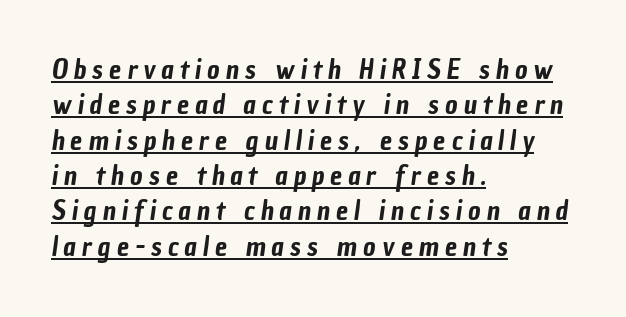
Is there an underline? Yes — a line sits under the letters. Students, note that the glyphs here are deliberately spaced far apart. The rows are spaced the way most documents space them. The passage is arranged the way most books set body copy — flush left.
